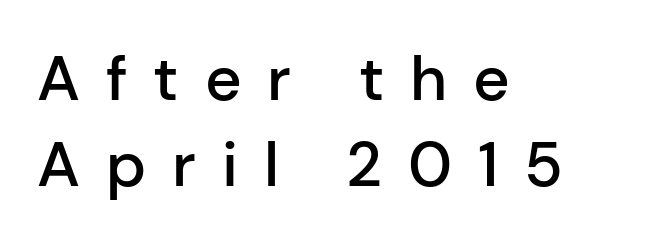
Q: Is the text bold? A: Semi-bold.
Q: Is the text italic (slanted)? A: No, it is upright.
Q: Is the typeface a serif or a sans-serif typeface? A: Sans-serif.
Q: Is the text underlined? A: No.
Q: How is the paragraph aligned? A: Left-aligned.
Q: Is the spacing between letters normal or unusually wide? A: Unusually wide.
Q: Is the spacing between lines tight, normal or loose? A: Normal.
Q: Width (condensed, normal, or wide)? A: Normal.
Q: Stroke contrast? A: Low.
Q: x-height? A: Medium.
Q: Monospaced? A: No.
